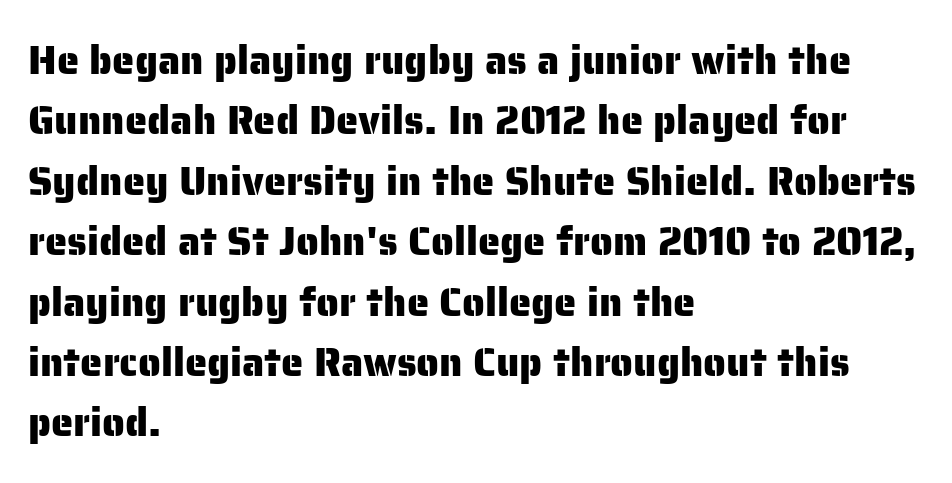
Q: Is the text italic (slanted)? A: No, it is upright.
Q: Is the typeface a serif or a sans-serif typeface? A: Sans-serif.
Q: Is the text underlined? A: No.
Q: How is the paragraph aligned? A: Left-aligned.
Q: Is the spacing between letters normal or unusually wide? A: Normal.
Q: Is the spacing between lines tight, normal or loose? A: Normal.
Q: Width (condensed, normal, or wide)? A: Normal.
Q: Stroke contrast? A: Low.
Q: x-height? A: Medium.
Q: Monospaced? A: No.
